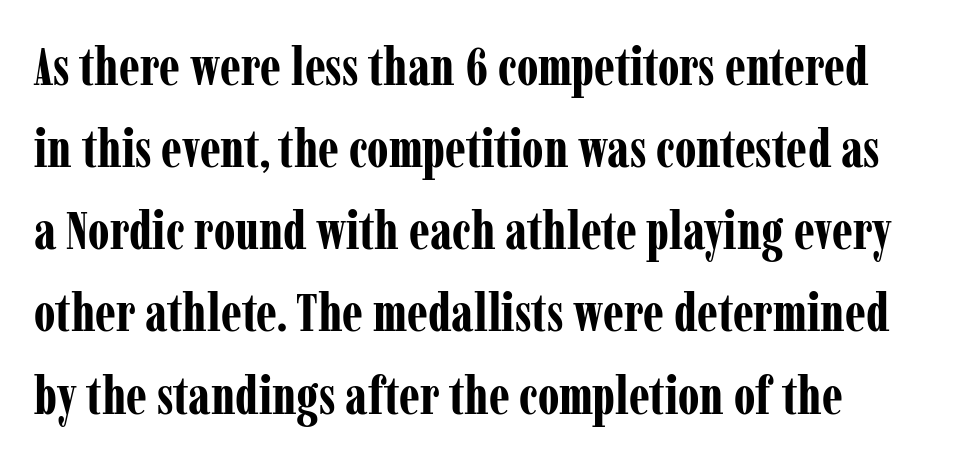
{"serif": "yes", "italic": "no", "bold": "yes", "weight": "bold", "width": "condensed", "stroke_contrast": "low", "x_height": "medium", "monospaced": "no", "underline": "no", "align": "left", "line_spacing": "normal", "line_spacing_ratio": 1.55, "letter_spacing": "normal", "letter_spacing_em": 0.0, "glyph_px": 53}
